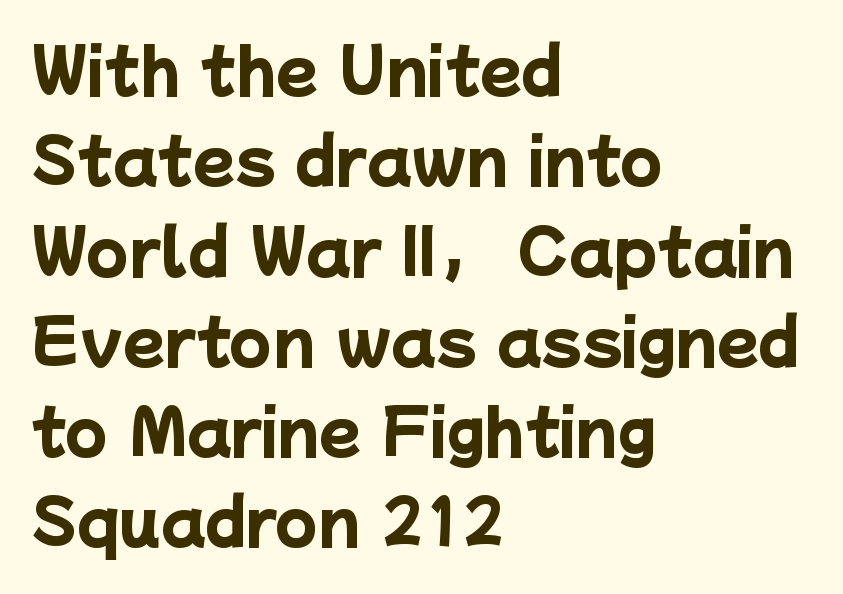
The specimen omits any rule beneath the text block's lines. Each glyph is drawn with heavy, bold strokes. You could not count columns in this text — the font is proportionally spaced. This sample uses a sans-serif face. Horizontal alignment here is leftward, the default for most running prose.
